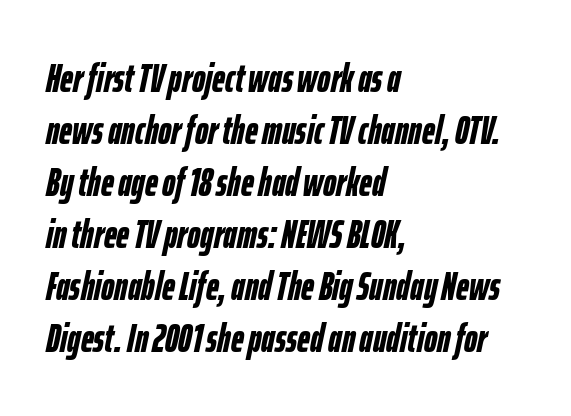
{"italic": "yes", "lean": "right", "slant_degrees": 12, "bold": "yes", "weight": "semibold", "width": "condensed", "stroke_contrast": "low", "x_height": "medium", "monospaced": "no", "underline": "no", "align": "left", "line_spacing": "normal", "line_spacing_ratio": 1.3, "letter_spacing": "normal", "letter_spacing_em": 0.0, "glyph_px": 40}
